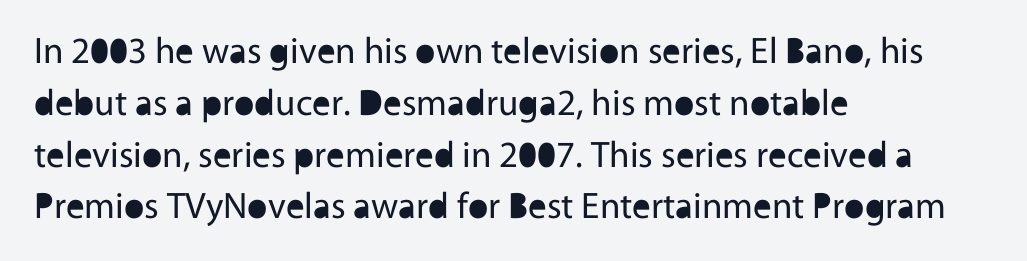
{"serif": "no", "italic": "no", "bold": "no", "weight": "regular", "width": "normal", "x_height": "medium", "monospaced": "no", "underline": "no", "align": "left", "line_spacing": "normal", "line_spacing_ratio": 1.4, "letter_spacing": "normal", "letter_spacing_em": 0.0, "glyph_px": 37}
